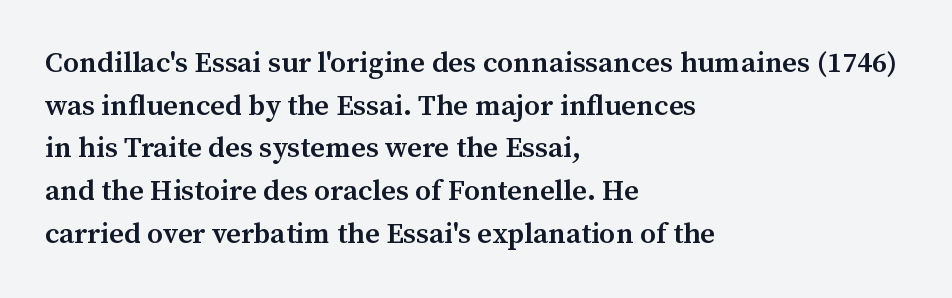
What weight is shown? A semibold, between regular and bold. Unmarked baselines from the first word to the last. Italic: no, the glyphs are upright roman. In CSS terms this would be text-align: left. The font family rendered here belongs to the serif group.
